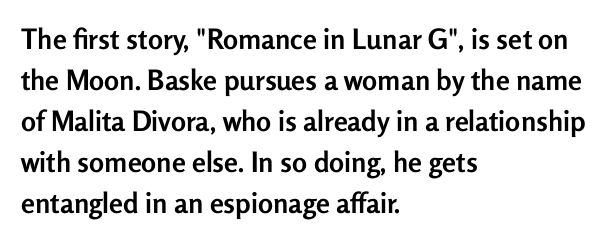
{"serif": "no", "italic": "no", "bold": "yes", "weight": "semibold", "width": "normal", "stroke_contrast": "low", "x_height": "medium", "monospaced": "no", "underline": "no", "align": "left", "line_spacing": "normal", "line_spacing_ratio": 1.46, "letter_spacing": "normal", "letter_spacing_em": 0.0, "glyph_px": 28}
